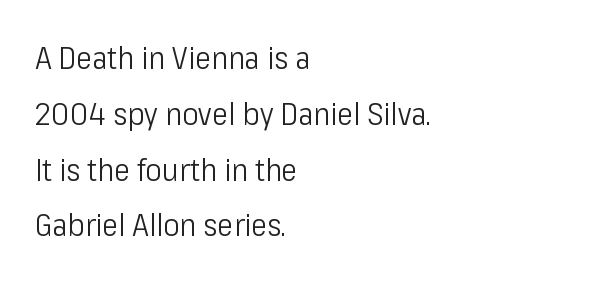
All the whitespace from short lines collects on the right. The rendering keeps characters at their native spacing. The letters advance in unequal steps, a hallmark of proportional type. The designer went with a sans here, leaving each stem footless.
